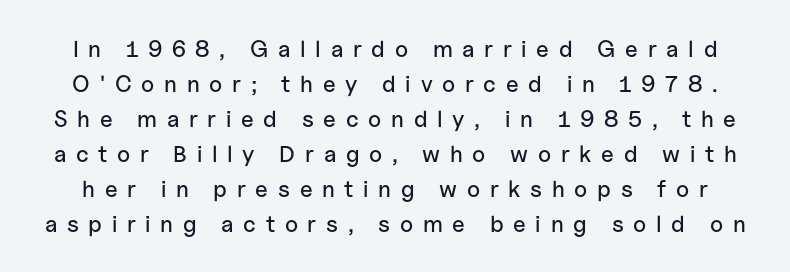
{"italic": "no", "underline": "no", "line_spacing": "normal", "line_spacing_ratio": 1.52, "letter_spacing": "wide", "letter_spacing_em": 0.42, "glyph_px": 23}
